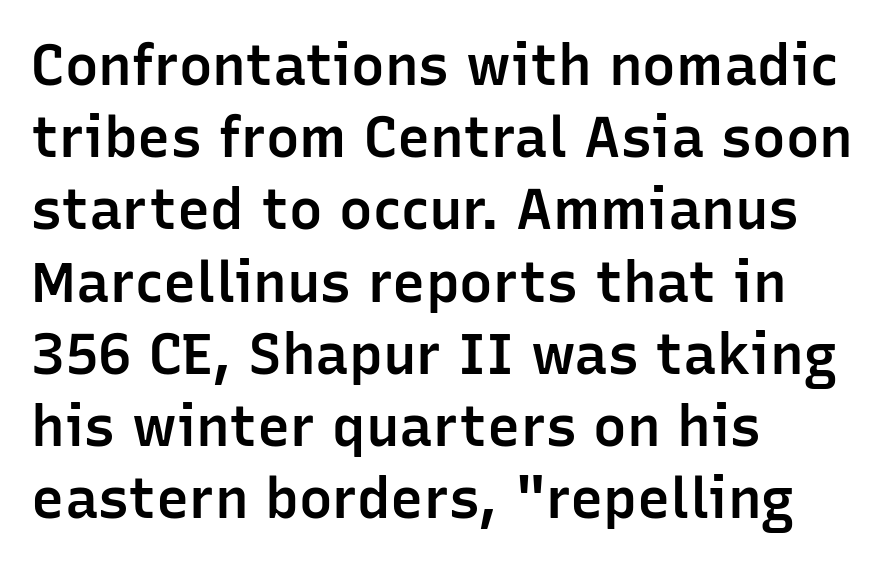
{"serif": "no", "italic": "no", "bold": "semi", "weight": "semibold", "width": "normal", "stroke_contrast": "low", "x_height": "medium", "monospaced": "no", "underline": "no", "align": "left", "line_spacing": "normal", "line_spacing_ratio": 1.29, "letter_spacing": "normal", "letter_spacing_em": 0.0, "glyph_px": 56}
